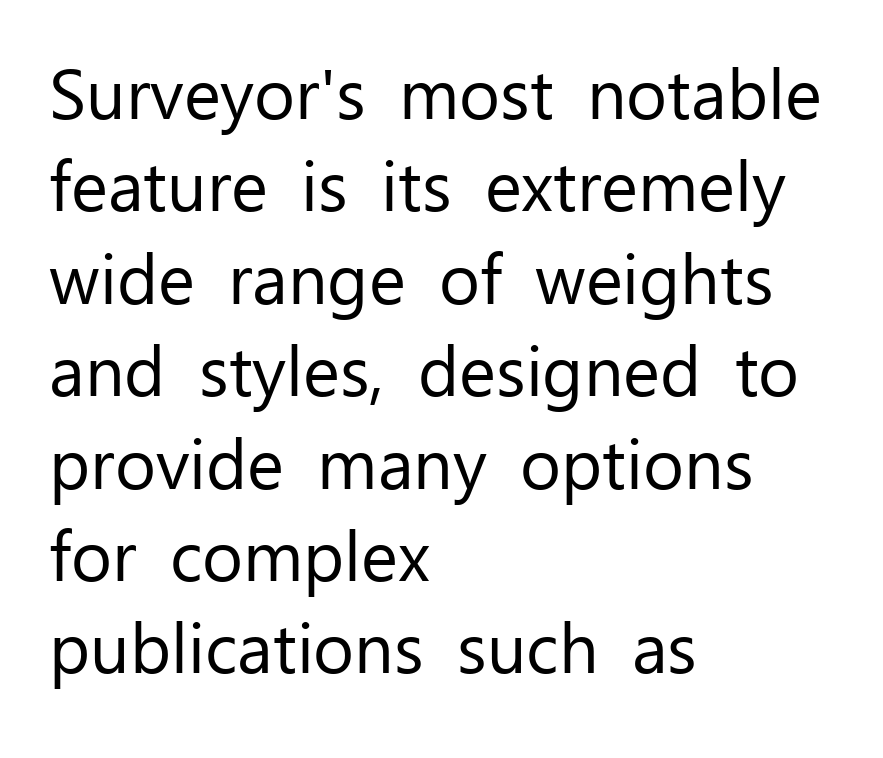
The image shows 70 px regular-weight sans-serif type, upright; set left-aligned, normal line spacing (1.32x), normal letter spacing, not underlined; low stroke contrast and a medium x-height.
